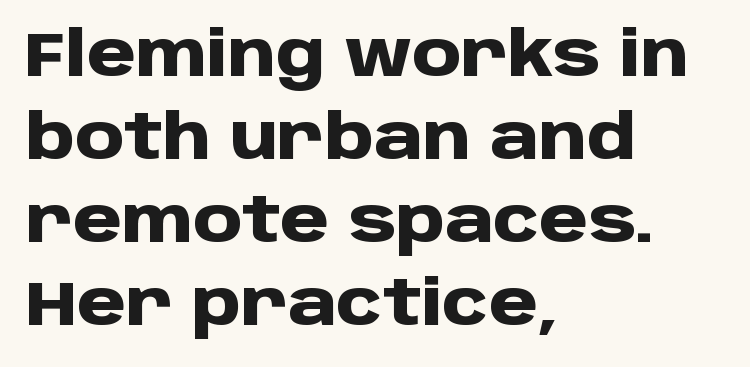
{"serif": "no", "italic": "no", "bold": "yes", "weight": "heavy", "width": "normal", "stroke_contrast": "low", "x_height": "large", "monospaced": "no", "underline": "no", "align": "left", "line_spacing": "normal", "line_spacing_ratio": 1.34, "letter_spacing": "normal", "letter_spacing_em": 0.0, "glyph_px": 62}
